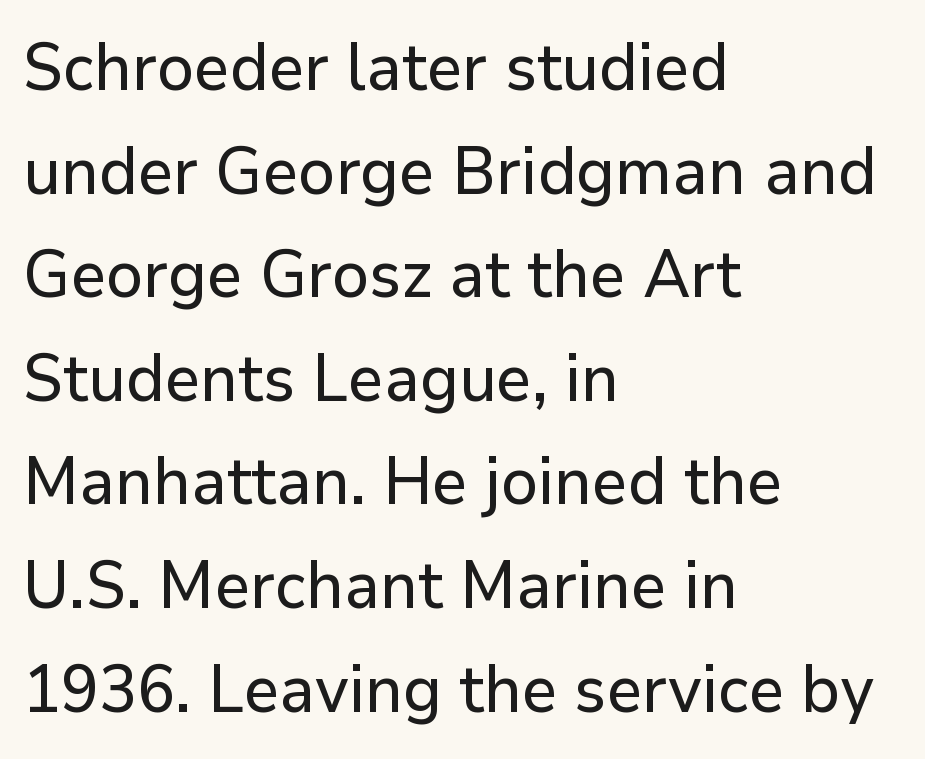
{"serif": "no", "italic": "no", "width": "normal", "stroke_contrast": "low", "x_height": "medium", "monospaced": "no", "underline": "no", "align": "left", "line_spacing": "normal", "line_spacing_ratio": 1.57, "letter_spacing": "normal", "letter_spacing_em": 0.0, "glyph_px": 66}
